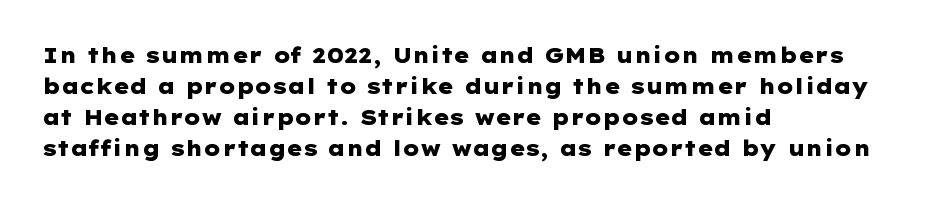
Q: Is the text bold? A: Yes.
Q: Is the text italic (slanted)? A: No, it is upright.
Q: Is the text underlined? A: No.
Q: How is the paragraph aligned? A: Left-aligned.
Q: Is the spacing between letters normal or unusually wide? A: Normal.
Q: Is the spacing between lines tight, normal or loose? A: Normal.
